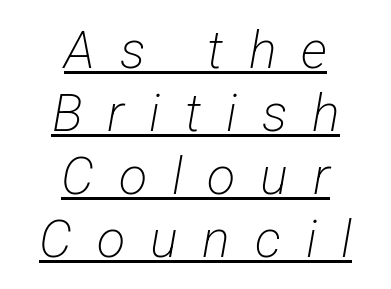
{"serif": "no", "bold": "no", "weight": "light", "width": "condensed", "stroke_contrast": "low", "x_height": "medium", "monospaced": "no", "underline": "yes", "align": "center", "line_spacing_ratio": 1.21, "letter_spacing": "wide", "letter_spacing_em": 0.48, "glyph_px": 52}
